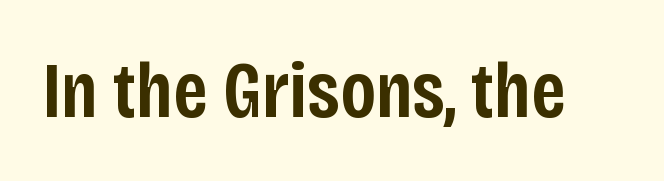
A typesetter would call this proportional, since set widths differ per character. In terms of posture, this sample is upright. Underline: absent. Spacing between characters is what you'd get straight out of the box.
